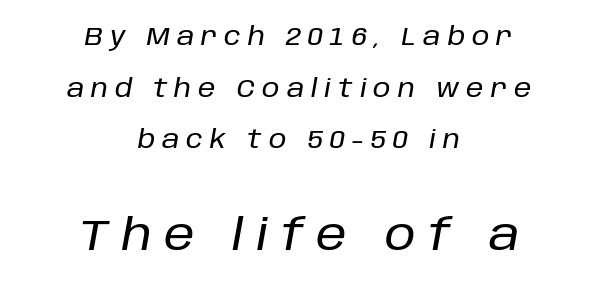
The image shows 44 px text type, italic (leaning right); set centered, loose line spacing (2.07x), unusually wide letter spacing (+0.28 em), not underlined; the second (bottom) block is 1.76x larger; low stroke contrast and a large x-height.
